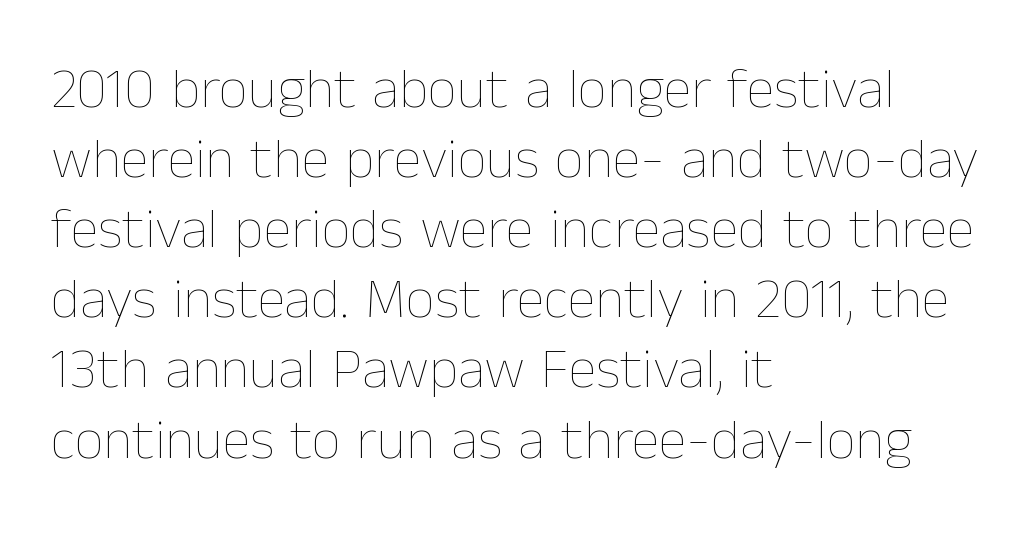
The image shows 57 px thin type, upright; set left-aligned, line spacing 1.23x, normal letter spacing, not underlined; low stroke contrast and a medium x-height.
